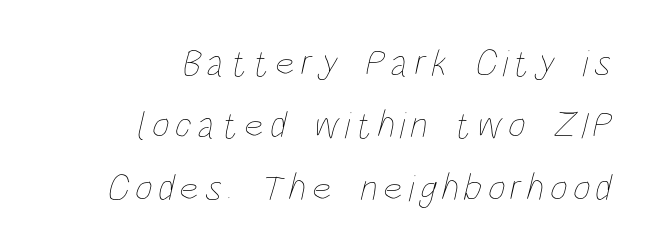
Q: Is the text bold? A: No.
Q: Is the text underlined? A: No.
Q: How is the paragraph aligned? A: Right-aligned.
Q: Is the spacing between lines tight, normal or loose? A: Normal.
Q: Width (condensed, normal, or wide)? A: Condensed.
Q: Stroke contrast? A: Low.
Q: x-height? A: Large.
Q: Monospaced? A: No.
